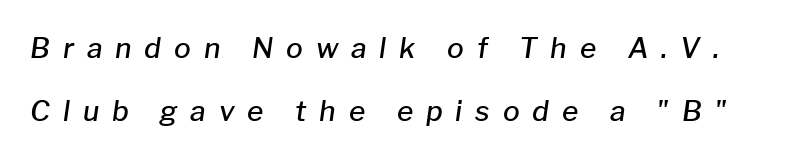
{"italic": "yes", "lean": "right", "slant_degrees": 8, "bold": "semi", "weight": "semibold", "width": "normal", "stroke_contrast": "low", "x_height": "medium", "monospaced": "no", "underline": "no", "line_spacing": "loose", "line_spacing_ratio": 2.26, "letter_spacing": "wide", "letter_spacing_em": 0.46, "glyph_px": 28}
